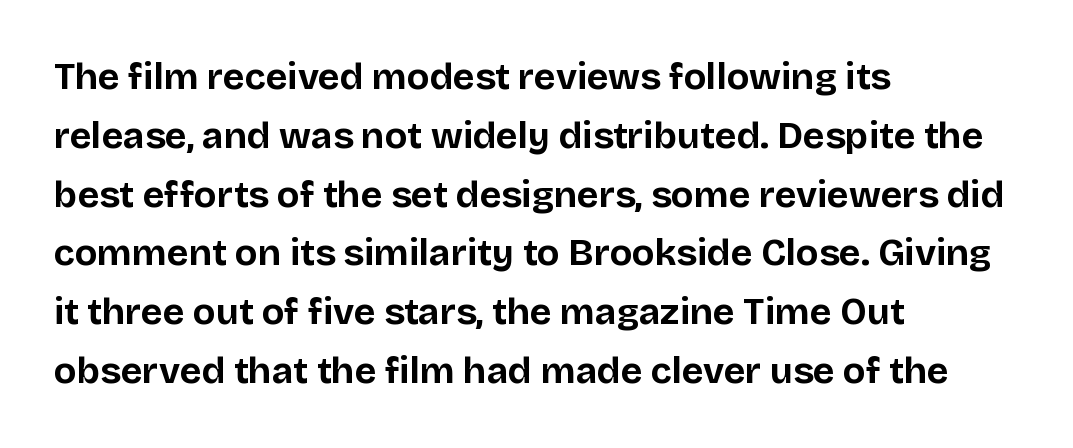
The face used here is rendered with its standard letterfit. Heavy-handed strokes throughout: this text is bold. The letters stand straight up with perfectly vertical stems. Check the space under the baseline: it is left empty. Each letter keeps its own natural width here, so spacing adapts to shape. Horizontally, the lines are justified to the leading edge only.
